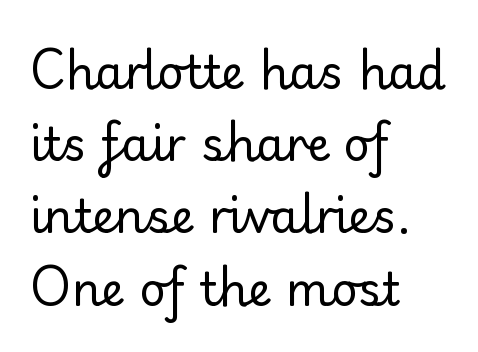
The ragged edge is on the right, which tells us the setting is flush left. Stroke terminals: seriffed. Looks like regular typesetting: each glyph gets only the width it needs. The zone under the glyphs is completely vacant.
